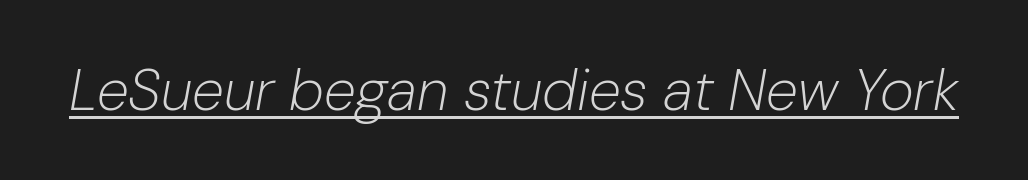
The image shows 58 px light type, italic (leaning right); set normal letter spacing, underlined; low stroke contrast and a medium x-height.
